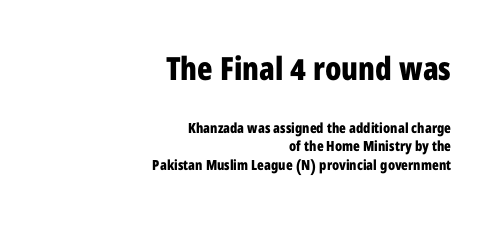
{"serif": "no", "italic": "no", "bold": "yes", "weight": "bold", "width": "condensed", "stroke_contrast": "low", "x_height": "medium", "monospaced": "no", "underline": "no", "align": "right", "line_spacing": "normal", "line_spacing_ratio": 1.32, "letter_spacing": "normal", "letter_spacing_em": 0.0, "larger_block": "first", "size_ratio": 2.29, "glyph_px": 32}
